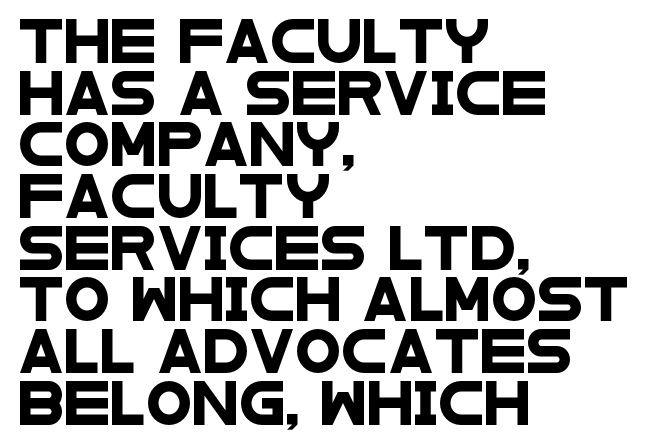
{"serif": "no", "width": "wide", "stroke_contrast": "low", "x_height": "large", "monospaced": "no", "underline": "no", "align": "left", "line_spacing_ratio": 1.23, "letter_spacing": "normal", "letter_spacing_em": 0.0, "glyph_px": 42}
